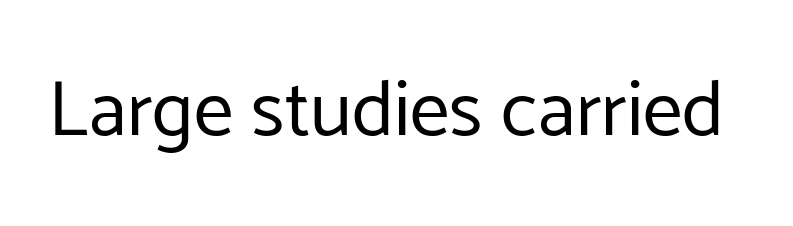
{"serif": "no", "italic": "no", "bold": "no", "weight": "regular", "width": "normal", "stroke_contrast": "low", "x_height": "medium", "monospaced": "no", "underline": "no", "letter_spacing": "normal", "letter_spacing_em": 0.0, "glyph_px": 79}
